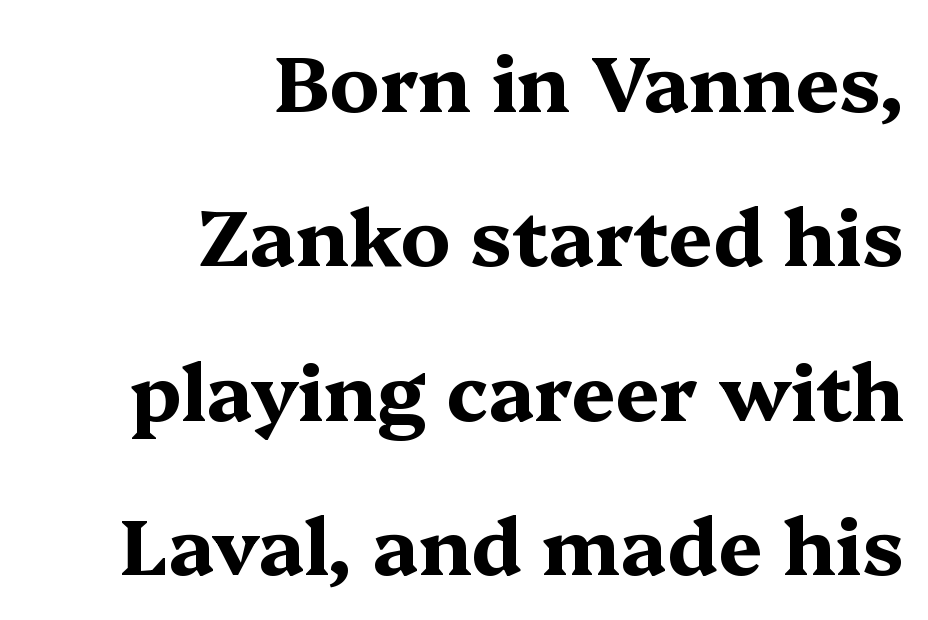
The image shows 78 px bold, wide serif type, upright; set right-aligned, loose line spacing (1.98x), normal letter spacing, not underlined; medium stroke contrast and a medium x-height.
